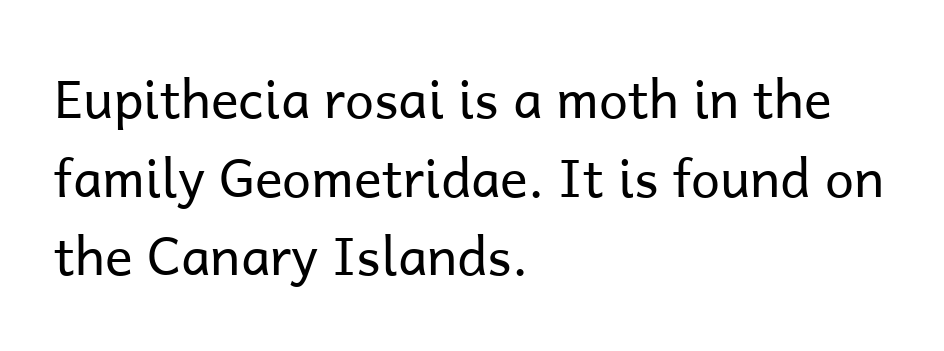
{"serif": "no", "italic": "no", "bold": "no", "weight": "regular", "width": "normal", "stroke_contrast": "low", "x_height": "medium", "monospaced": "no", "underline": "no", "align": "left", "line_spacing": "normal", "line_spacing_ratio": 1.51, "letter_spacing": "normal", "letter_spacing_em": 0.0, "glyph_px": 52}
